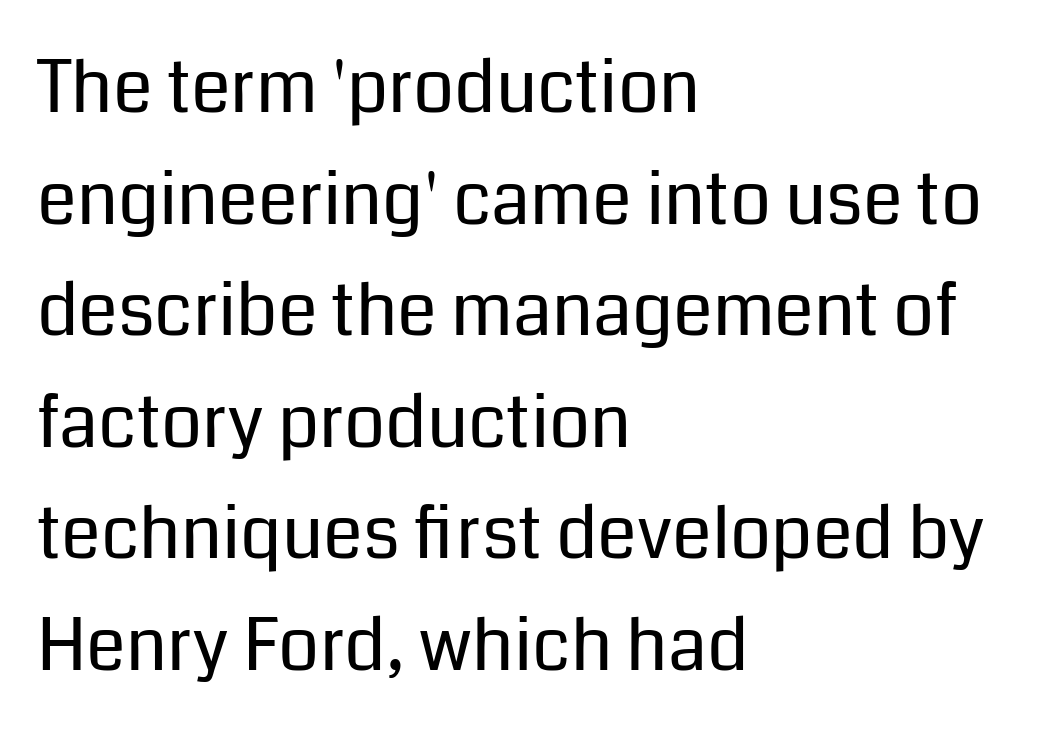
The image shows 72 px regular-weight sans-serif type, upright; set left-aligned, normal line spacing (1.55x), normal letter spacing, not underlined; low stroke contrast and a medium x-height.
